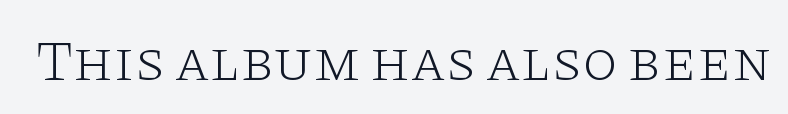
The image shows 57 px light, wide serif type, upright; set normal letter spacing, not underlined; low stroke contrast and a large x-height.
